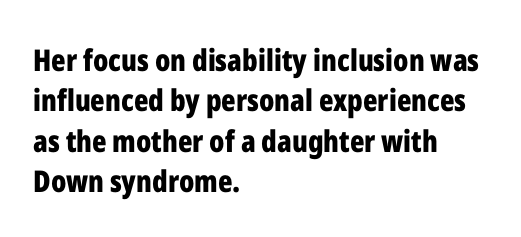
Nobody touched the tracking dial on this one. Is this a fixed-width face? No — the glyphs have proportional, varying widths. Each new line begins a customary step beneath the previous one. The setting favours the left margin, as ordinary paragraphs usually do.
